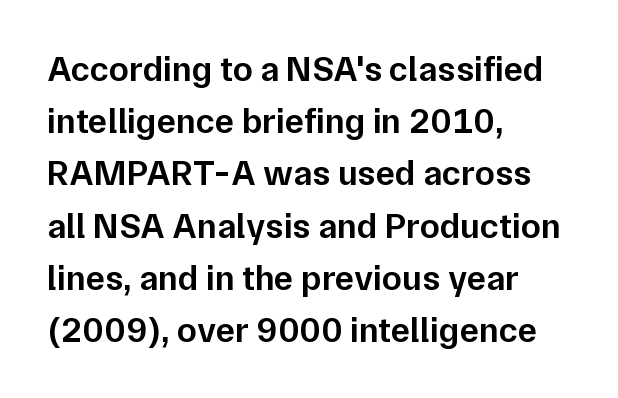
The image shows 36 px semibold sans-serif type, upright; set left-aligned, normal line spacing (1.45x), normal letter spacing, not underlined; low stroke contrast and a medium x-height.
